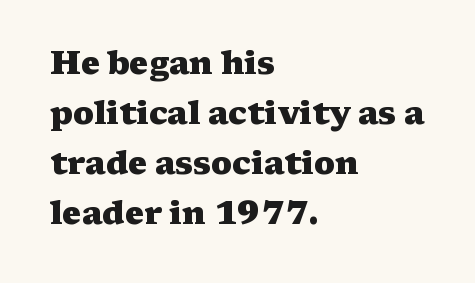
Q: Is the text bold? A: Yes.
Q: Is the text italic (slanted)? A: No, it is upright.
Q: Is the typeface a serif or a sans-serif typeface? A: Serif.
Q: Is the text underlined? A: No.
Q: How is the paragraph aligned? A: Left-aligned.
Q: Is the spacing between letters normal or unusually wide? A: Normal.
Q: Is the spacing between lines tight, normal or loose? A: Normal.
Q: Width (condensed, normal, or wide)? A: Wide.
Q: Stroke contrast? A: Medium.
Q: x-height? A: Medium.
Q: Monospaced? A: No.
